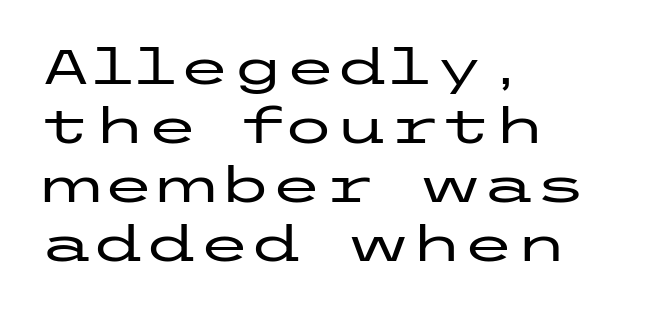
Line starts are locked; line ends wander. These lines keep a tight, regular rhythm from letter to letter. The axis of the letterforms is exactly vertical. Unlike a traditional serif, this face leaves its strokes unadorned. Rule under the text: the space is simply empty.
